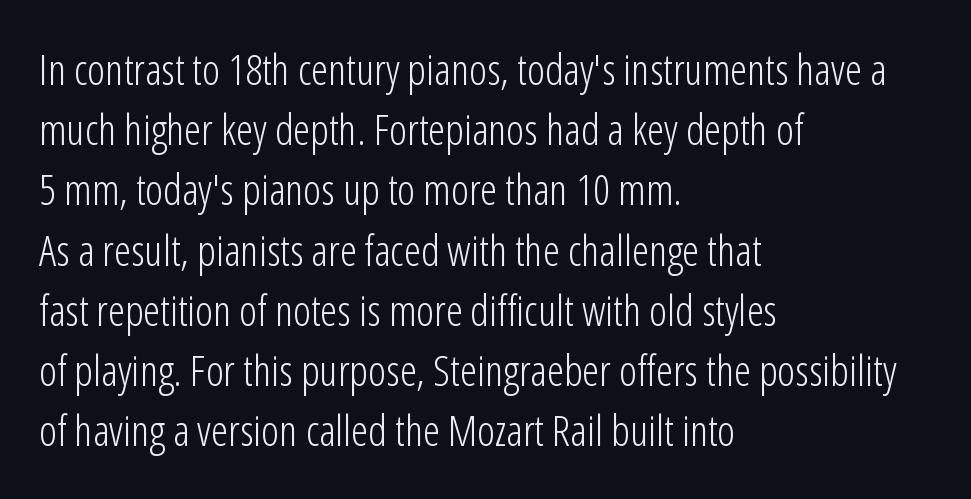
Are there feet on the stems? There aren't — it's a sans. Honestly, the letter spacing is just normal — you wouldn't notice it. Any mark beneath the type? The region is blank. Think standard paragraph weight, or any step lighter than that. Tall strokes in this sample are plumb rather than angled.
